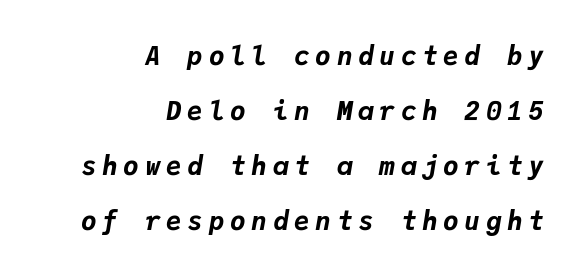
Q: Is the text bold? A: Yes.
Q: Is the text italic (slanted)? A: Yes, it leans right by about 9 degrees.
Q: Is the text underlined? A: No.
Q: How is the paragraph aligned? A: Right-aligned.
Q: Is the spacing between letters normal or unusually wide? A: Unusually wide.
Q: Is the spacing between lines tight, normal or loose? A: Loose.
